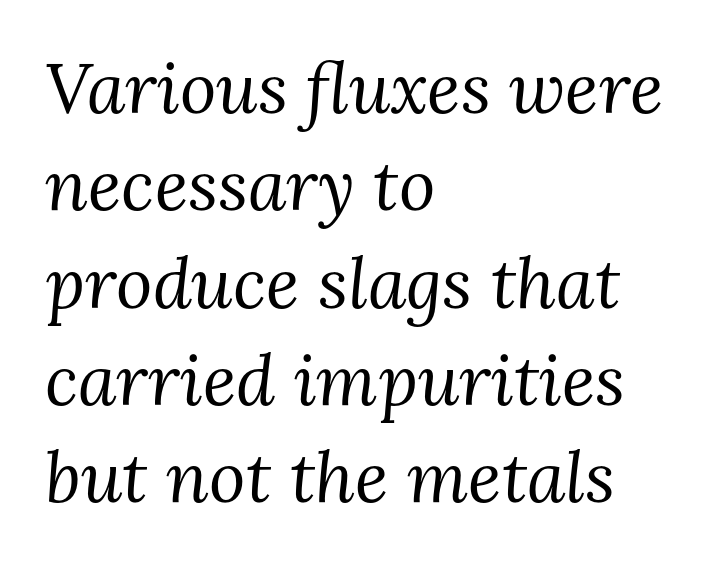
The image shows 70 px regular-weight serif type, italic (leaning right); set left-aligned, normal line spacing (1.39x), normal letter spacing, not underlined; medium stroke contrast and a medium x-height.
